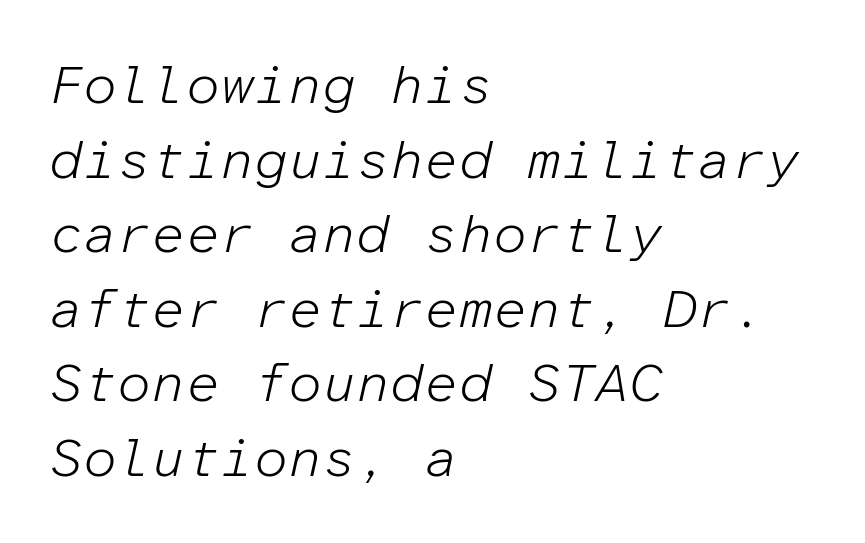
{"italic": "yes", "lean": "right", "slant_degrees": 12, "bold": "no", "weight": "light", "width": "normal", "stroke_contrast": "low", "x_height": "medium", "monospaced": "yes", "underline": "no", "align": "left", "line_spacing": "normal", "line_spacing_ratio": 1.38, "letter_spacing": "normal", "letter_spacing_em": 0.0, "glyph_px": 54}
